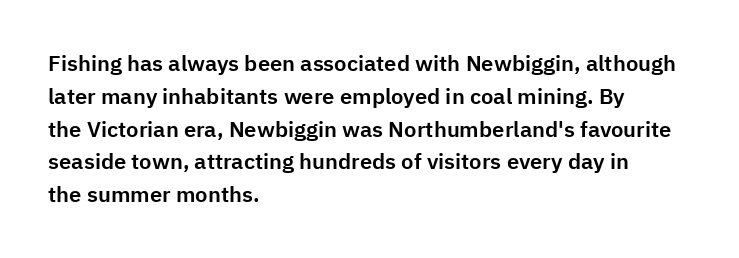
Q: Is the text italic (slanted)? A: No, it is upright.
Q: Is the text underlined? A: No.
Q: How is the paragraph aligned? A: Left-aligned.
Q: Is the spacing between letters normal or unusually wide? A: Normal.
Q: Is the spacing between lines tight, normal or loose? A: Normal.
